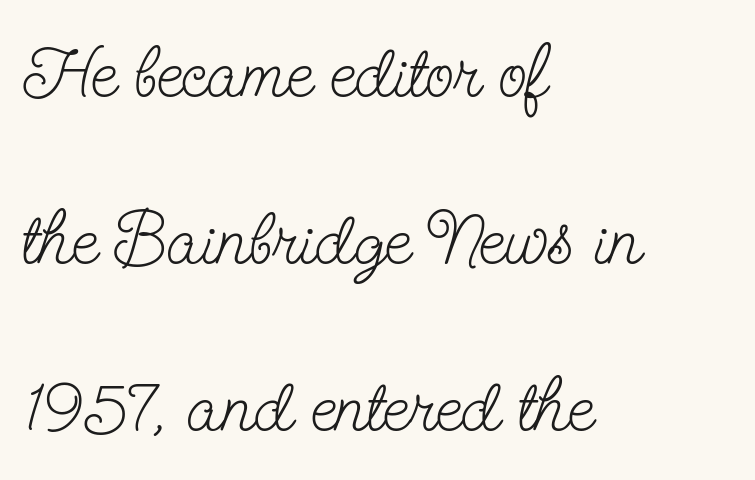
Q: Is the text bold? A: No.
Q: Is the text italic (slanted)? A: Yes.
Q: Is the typeface a serif or a sans-serif typeface? A: Serif.
Q: Is the text underlined? A: No.
Q: How is the paragraph aligned? A: Left-aligned.
Q: Is the spacing between letters normal or unusually wide? A: Normal.
Q: Is the spacing between lines tight, normal or loose? A: Loose.
Q: Width (condensed, normal, or wide)? A: Condensed.
Q: Stroke contrast? A: Low.
Q: x-height? A: Small.
Q: Monospaced? A: No.
